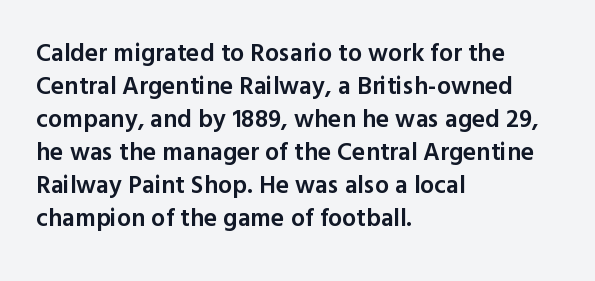
{"italic": "no", "bold": "semi", "underline": "no", "align": "left", "line_spacing": "normal", "line_spacing_ratio": 1.32, "letter_spacing": "normal", "letter_spacing_em": 0.0, "glyph_px": 25}
